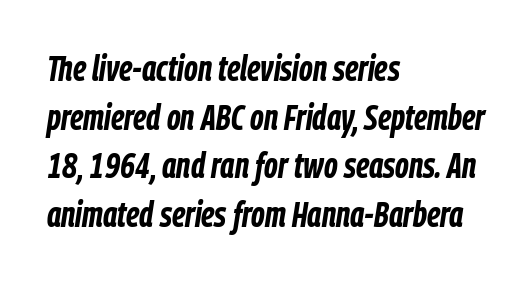
The image shows 35 px bold, condensed type, italic (leaning right); set left-aligned, normal line spacing (1.39x), normal letter spacing, not underlined; low stroke contrast and a medium x-height.
